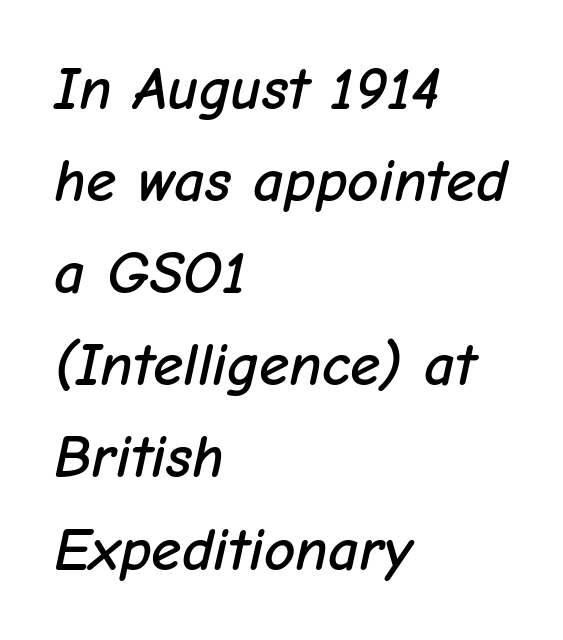
The image shows 61 px text type, italic (leaning right); set left-aligned, normal line spacing (1.51x), normal letter spacing, not underlined; low stroke contrast and a medium x-height.
